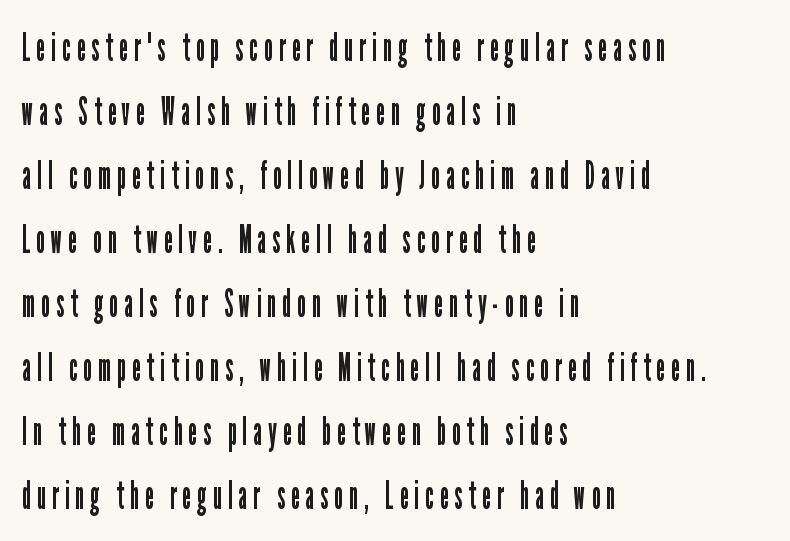
Q: Is the text bold? A: No.
Q: Is the text italic (slanted)? A: No, it is upright.
Q: Is the typeface a serif or a sans-serif typeface? A: Sans-serif.
Q: Is the text underlined? A: No.
Q: How is the paragraph aligned? A: Left-aligned.
Q: Is the spacing between lines tight, normal or loose? A: Normal.
Q: Width (condensed, normal, or wide)? A: Condensed.
Q: Stroke contrast? A: Low.
Q: x-height? A: Medium.
Q: Monospaced? A: No.
